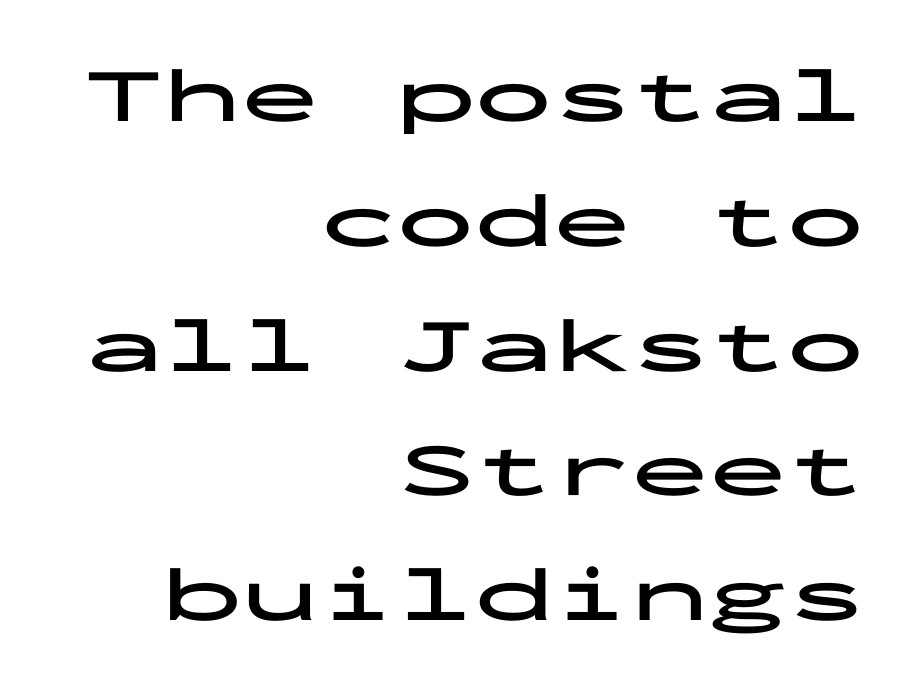
Q: Is the text bold? A: Yes.
Q: Is the text italic (slanted)? A: No, it is upright.
Q: Is the typeface a serif or a sans-serif typeface? A: Sans-serif.
Q: Is the text underlined? A: No.
Q: How is the paragraph aligned? A: Right-aligned.
Q: Is the spacing between letters normal or unusually wide? A: Normal.
Q: Is the spacing between lines tight, normal or loose? A: Normal.
Q: Width (condensed, normal, or wide)? A: Wide.
Q: Stroke contrast? A: Low.
Q: x-height? A: Medium.
Q: Monospaced? A: Yes.
